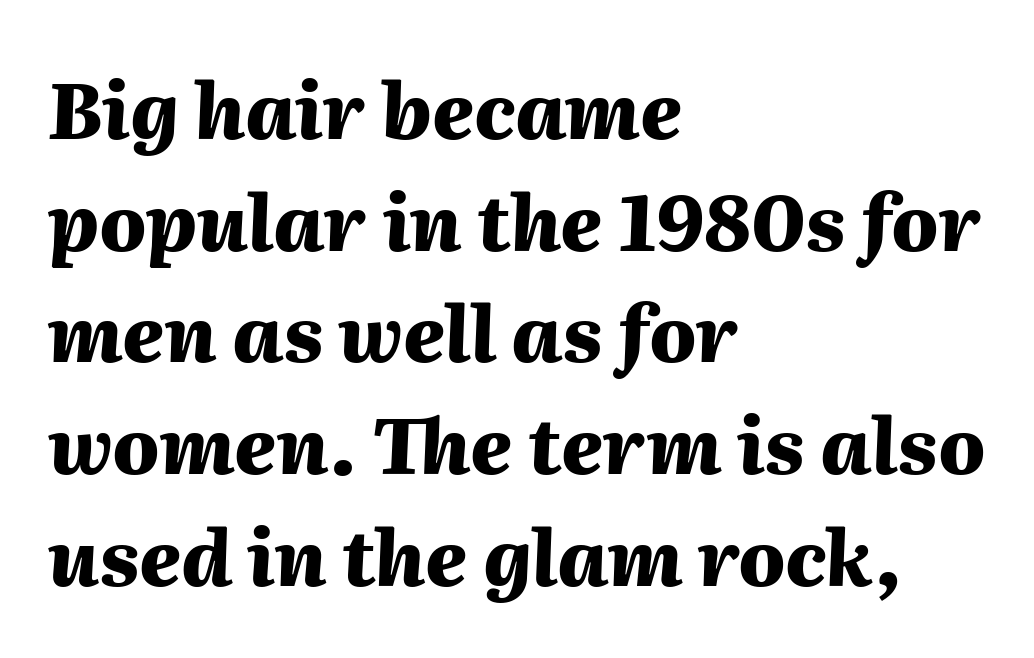
Q: Is the text bold? A: Yes.
Q: Is the text italic (slanted)? A: Yes, it leans right by about 2 degrees.
Q: Is the text underlined? A: No.
Q: How is the paragraph aligned? A: Left-aligned.
Q: Is the spacing between letters normal or unusually wide? A: Normal.
Q: Is the spacing between lines tight, normal or loose? A: Normal.
Q: Width (condensed, normal, or wide)? A: Normal.
Q: Stroke contrast? A: Medium.
Q: x-height? A: Medium.
Q: Monospaced? A: No.
